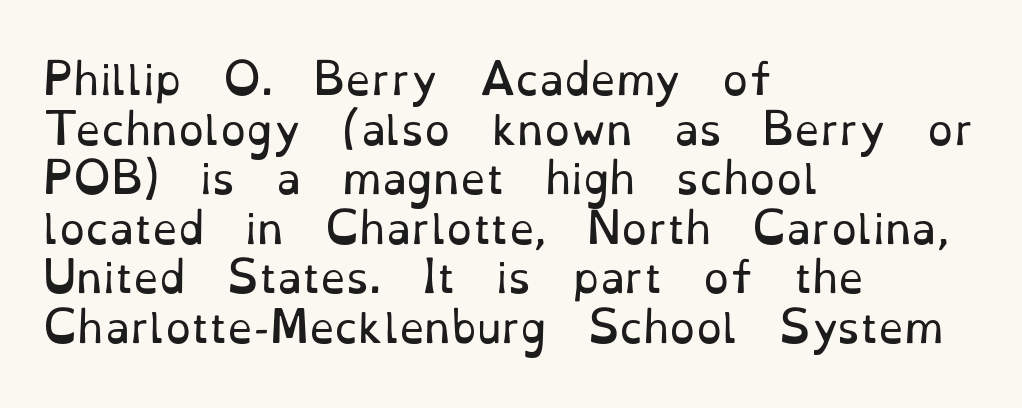
{"italic": "no", "bold": "no", "weight": "regular", "width": "normal", "stroke_contrast": "low", "x_height": "small", "monospaced": "no", "underline": "no", "align": "left", "line_spacing_ratio": 1.21, "letter_spacing": "normal", "letter_spacing_em": 0.0, "glyph_px": 41}
